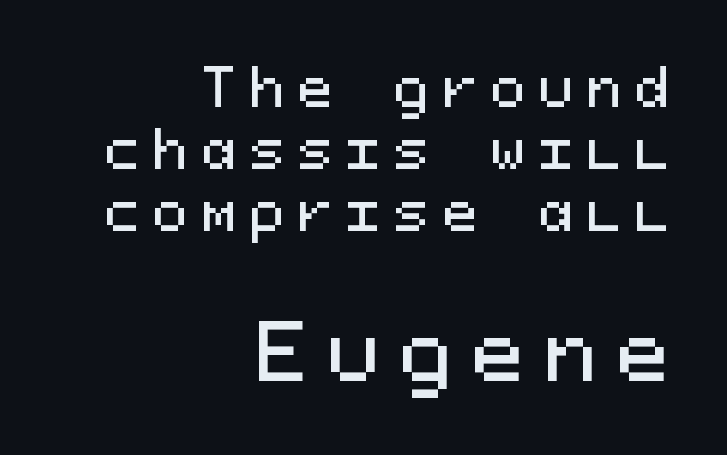
The image shows 78 px sans-serif type, upright, monospaced; set right-aligned, line spacing 1.19x, unusually wide letter spacing (+0.26 em), not underlined; the second (bottom) block is 1.5x larger; medium stroke contrast and a medium x-height.
